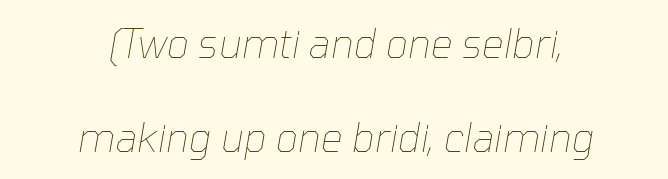
{"italic": "yes", "lean": "right", "slant_degrees": 10, "bold": "no", "weight": "thin", "width": "normal", "stroke_contrast": "low", "x_height": "medium", "monospaced": "no", "underline": "no", "align": "center", "line_spacing": "loose", "line_spacing_ratio": 2.41, "letter_spacing": "normal", "letter_spacing_em": 0.0, "glyph_px": 39}
